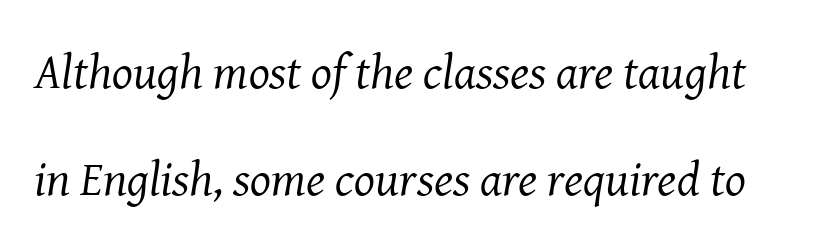
{"serif": "yes", "italic": "yes", "lean": "right", "slant_degrees": 8, "bold": "no", "weight": "regular", "width": "normal", "stroke_contrast": "medium", "x_height": "medium", "monospaced": "no", "underline": "no", "line_spacing": "loose", "line_spacing_ratio": 2.19, "letter_spacing": "normal", "letter_spacing_em": 0.0, "glyph_px": 49}
